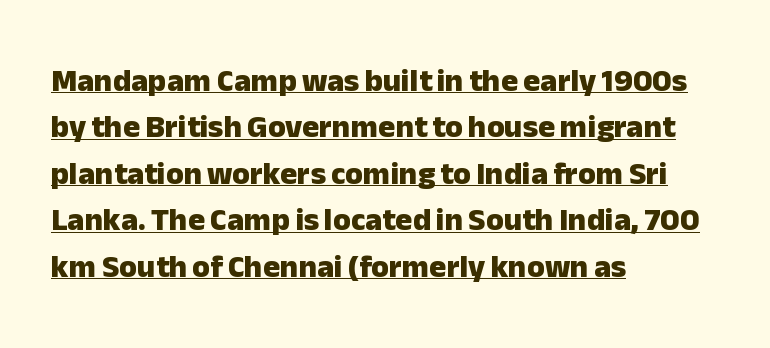
The image shows 32 px heavy sans-serif type, upright; set left-aligned, normal line spacing (1.45x), normal letter spacing, underlined; low stroke contrast and a medium x-height.
